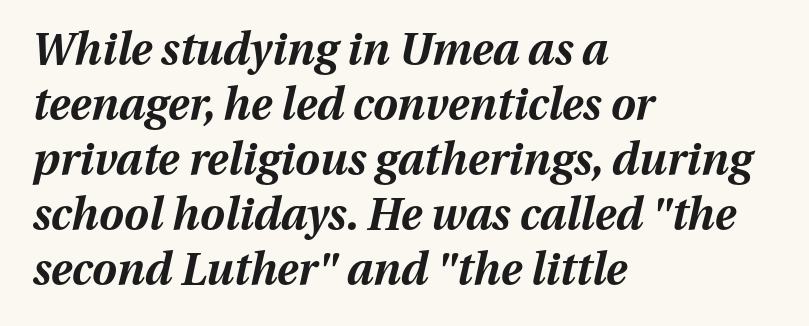
{"italic": "yes", "lean": "right", "slant_degrees": 13, "bold": "yes", "weight": "bold", "width": "normal", "stroke_contrast": "medium", "x_height": "medium", "monospaced": "no", "underline": "no", "align": "left", "line_spacing": "normal", "line_spacing_ratio": 1.25, "letter_spacing": "normal", "letter_spacing_em": 0.0, "glyph_px": 44}
